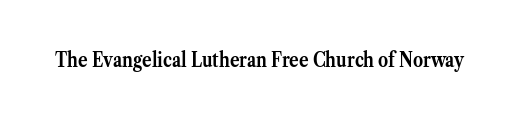
The rendering keeps characters at their native spacing. Underlining? Definitely not there. Nope, not italic — everything's standing straight. Set as a true bold cut, around the 700 mark.
